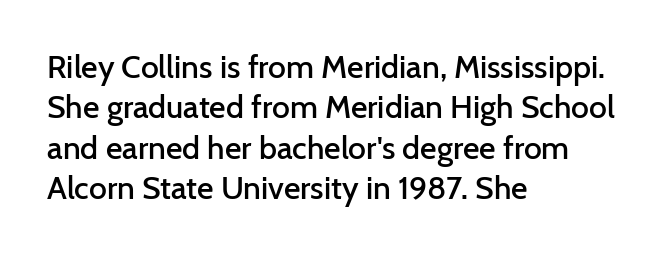
The image shows 32 px semibold sans-serif type, upright; set left-aligned, normal line spacing (1.26x), normal letter spacing, not underlined; low stroke contrast and a medium x-height.
